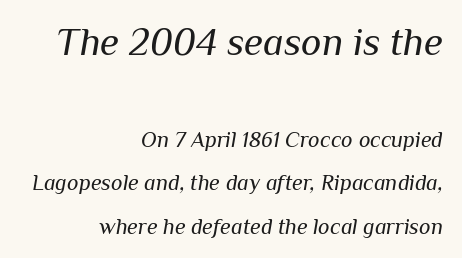
The image shows 39 px regular-weight type, italic (leaning right); set right-aligned, loose line spacing (1.97x), normal letter spacing, not underlined; the first (top) block is 1.77x larger; medium stroke contrast and a medium x-height.
